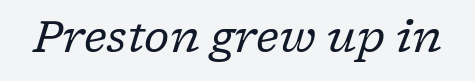
The image shows 43 px regular-weight serif type, italic (leaning right); set normal letter spacing, not underlined; low stroke contrast and a medium x-height.
